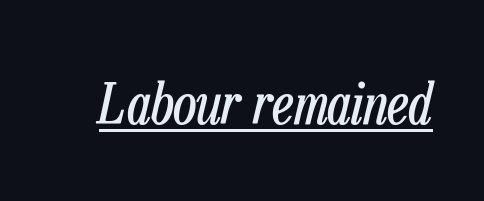
Check the space under the baseline: a stroke is drawn there. On a weight scale, this lands at 450 or below. Does the lettering tilt? It does — this is italic. Character widths vary here, with narrow letters taking less room than wide ones. Inter-character spacing is left at the font's built-in metrics.
